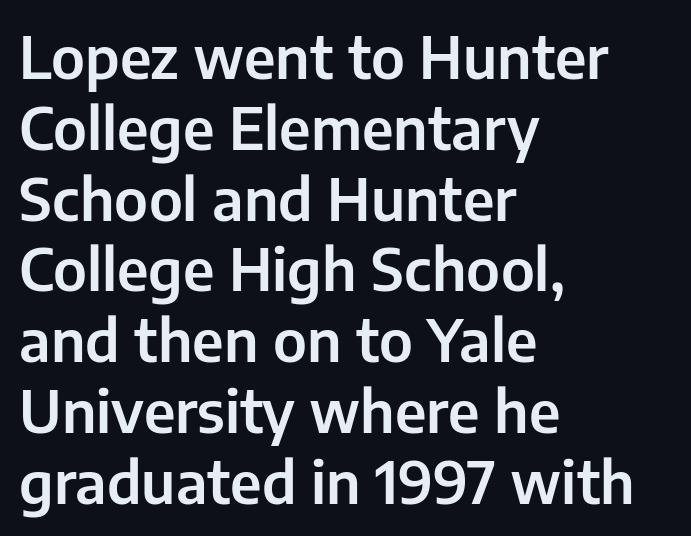
{"serif": "no", "italic": "no", "width": "normal", "stroke_contrast": "low", "x_height": "medium", "monospaced": "no", "underline": "no", "align": "left", "line_spacing_ratio": 1.22, "letter_spacing": "normal", "letter_spacing_em": 0.0, "glyph_px": 58}
